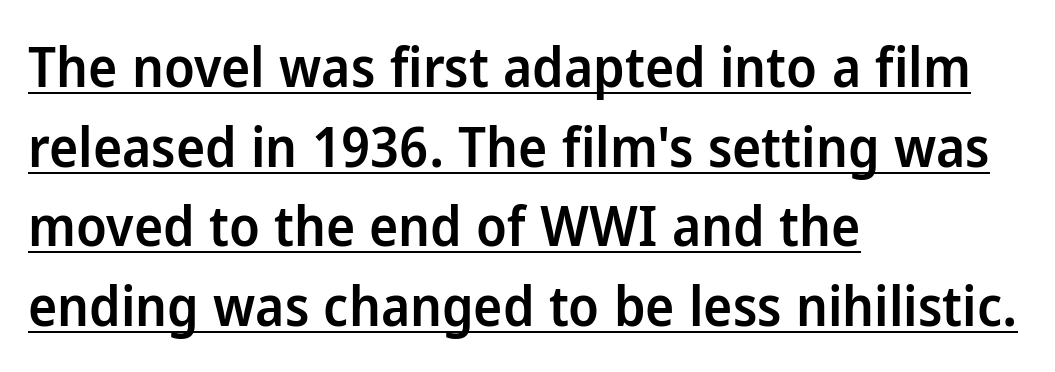
The image shows 55 px semibold sans-serif type, upright; set left-aligned, normal line spacing (1.45x), normal letter spacing, underlined; low stroke contrast and a medium x-height.
